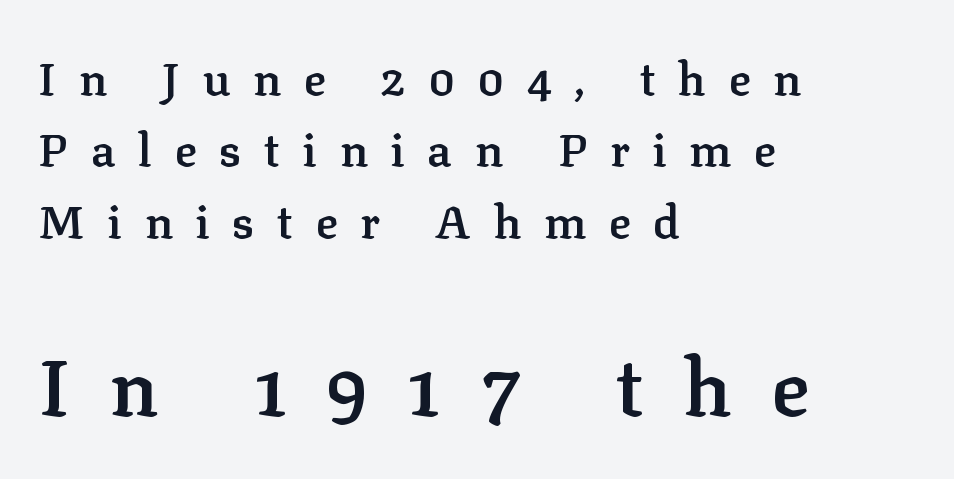
Leftover space on each line is placed entirely after the last word. Quick note: interline space is typical. Note: smaller setting up top, larger setting below. Italic: no, the glyphs are upright roman. These lines have a slow, spaced-out rhythm from letter to letter. Looks like regular typesetting: each glyph gets only the width it needs.
